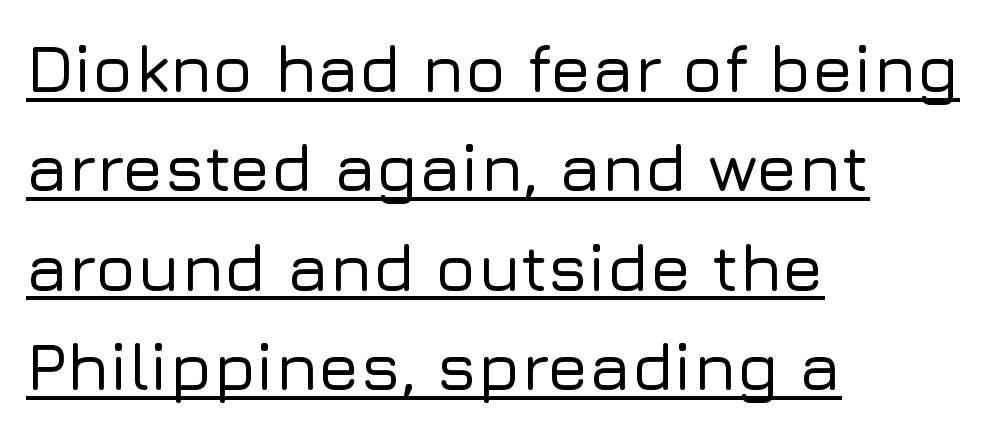
Q: Is the text italic (slanted)? A: No, it is upright.
Q: Is the typeface a serif or a sans-serif typeface? A: Sans-serif.
Q: Is the text underlined? A: Yes.
Q: How is the paragraph aligned? A: Left-aligned.
Q: Is the spacing between letters normal or unusually wide? A: Normal.
Q: Is the spacing between lines tight, normal or loose? A: Normal.
Q: Width (condensed, normal, or wide)? A: Normal.
Q: Stroke contrast? A: Low.
Q: x-height? A: Medium.
Q: Monospaced? A: No.
